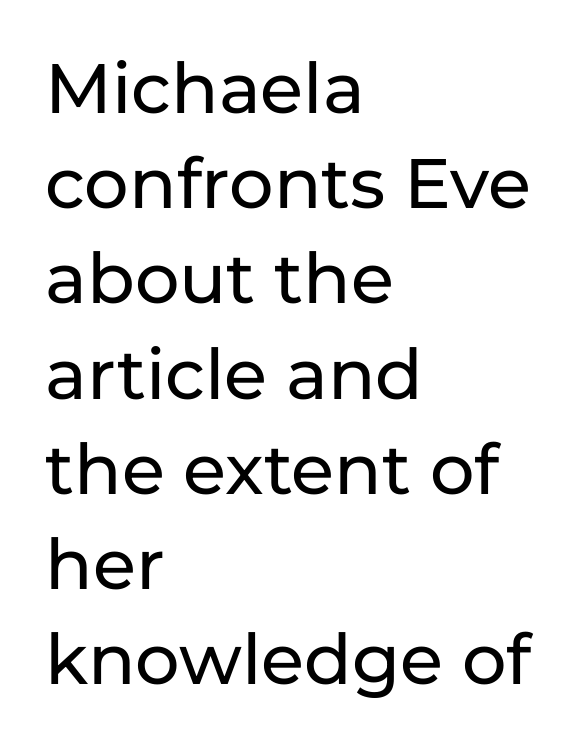
{"serif": "no", "italic": "no", "width": "normal", "stroke_contrast": "low", "x_height": "medium", "monospaced": "no", "underline": "no", "align": "left", "line_spacing": "normal", "line_spacing_ratio": 1.36, "letter_spacing": "normal", "letter_spacing_em": 0.0, "glyph_px": 70}
